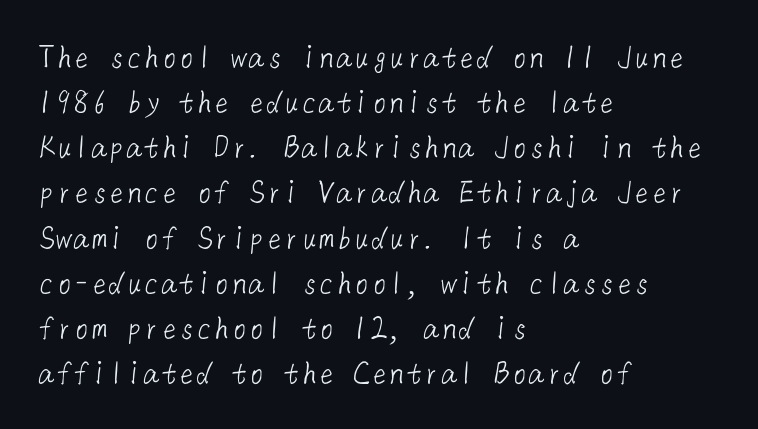
Normally led — the rows are evenly, conventionally spaced. This sample uses plain, unmodified letter spacing. These lines are composed in type without serifs. The lines in this sample share a left origin and differ only in where they stop.
